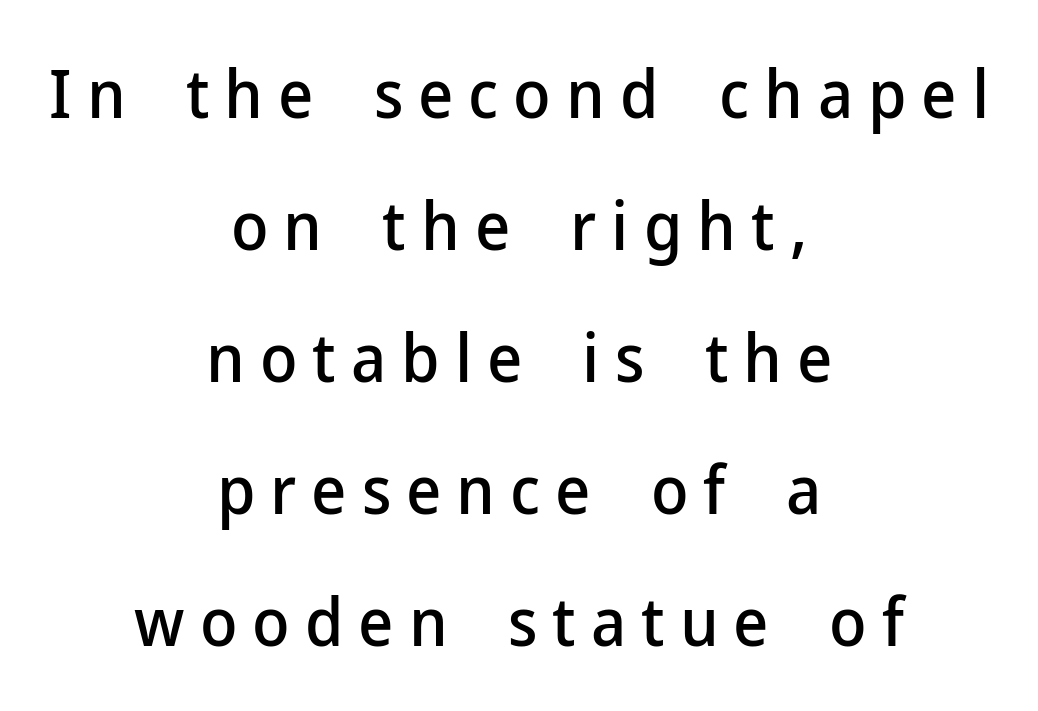
{"serif": "no", "italic": "no", "width": "normal", "stroke_contrast": "low", "x_height": "medium", "monospaced": "no", "underline": "no", "align": "center", "line_spacing": "loose", "line_spacing_ratio": 1.94, "letter_spacing": "wide", "letter_spacing_em": 0.22, "glyph_px": 68}
